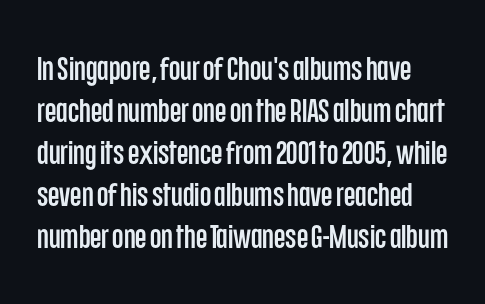
The image shows 33 px condensed sans-serif type, upright; set normal line spacing (1.27x), normal letter spacing, not underlined; low stroke contrast and a large x-height.
